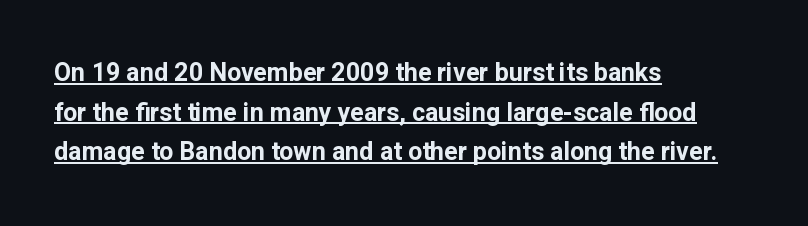
{"italic": "no", "bold": "yes", "underline": "yes", "align": "left", "line_spacing": "normal", "line_spacing_ratio": 1.59, "letter_spacing": "normal", "letter_spacing_em": 0.0, "glyph_px": 25}
